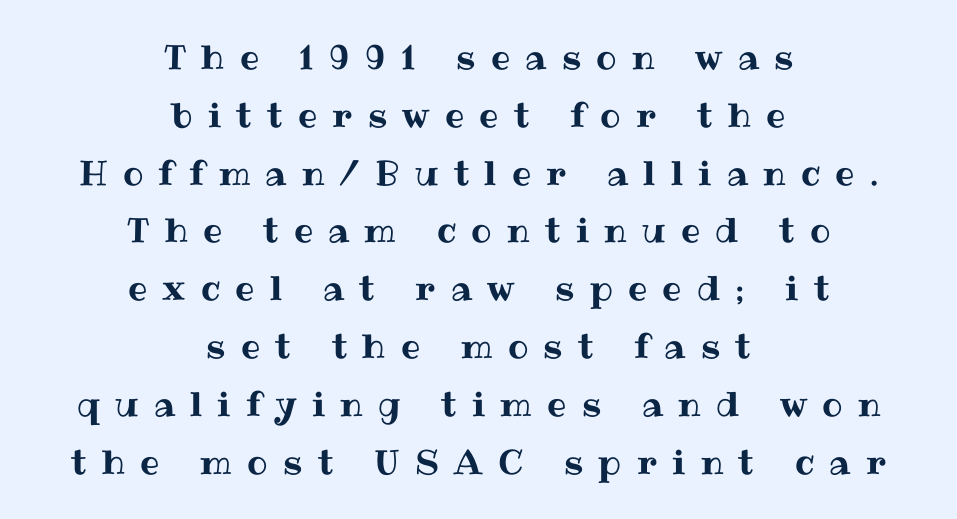
Q: Is the text italic (slanted)? A: No, it is upright.
Q: Is the text underlined? A: No.
Q: How is the paragraph aligned? A: Centered.
Q: Is the spacing between letters normal or unusually wide? A: Unusually wide.
Q: Is the spacing between lines tight, normal or loose? A: Normal.
Q: Width (condensed, normal, or wide)? A: Normal.
Q: Stroke contrast? A: Medium.
Q: x-height? A: Medium.
Q: Monospaced? A: No.
